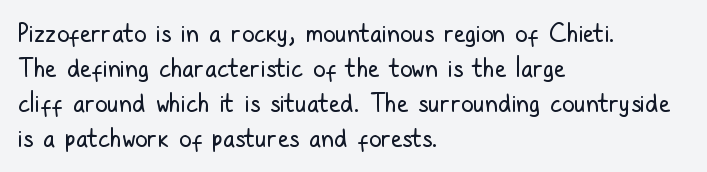
The image shows 25 px text type, upright; set left-aligned, normal line spacing (1.4x), normal letter spacing, not underlined.
